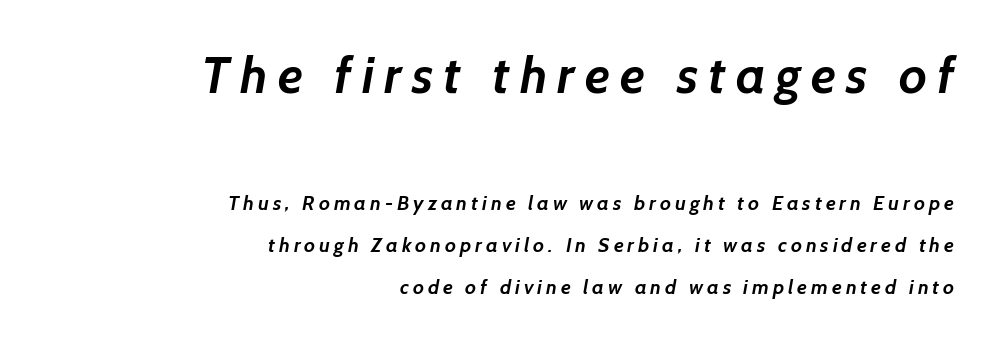
Q: Is the text bold? A: Yes.
Q: Is the typeface a serif or a sans-serif typeface? A: Sans-serif.
Q: Is the text underlined? A: No.
Q: How is the paragraph aligned? A: Right-aligned.
Q: Is the spacing between letters normal or unusually wide? A: Unusually wide.
Q: Is the spacing between lines tight, normal or loose? A: Loose.
Q: Which block of text is set in a larger size, the first (top) or the second (bottom)? A: The first (top) one.
Q: Width (condensed, normal, or wide)? A: Normal.
Q: Stroke contrast? A: Low.
Q: x-height? A: Medium.
Q: Monospaced? A: No.
